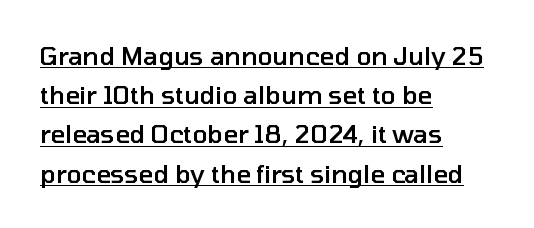
{"italic": "no", "bold": "semi", "underline": "yes", "align": "left", "line_spacing": "normal", "line_spacing_ratio": 1.57, "letter_spacing": "normal", "letter_spacing_em": 0.0, "glyph_px": 25}
